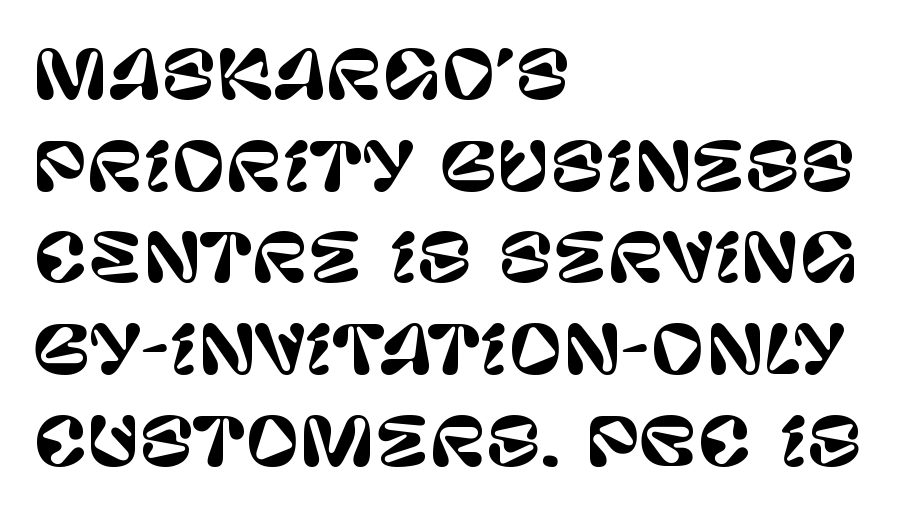
The image shows 66 px sans-serif type; set left-aligned, normal line spacing (1.39x), normal letter spacing, not underlined; low stroke contrast and a large x-height.
